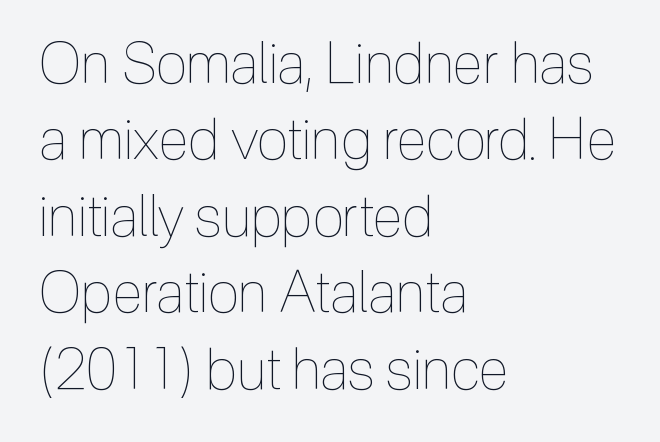
Q: Is the text bold? A: No.
Q: Is the text italic (slanted)? A: No, it is upright.
Q: Is the text underlined? A: No.
Q: How is the paragraph aligned? A: Left-aligned.
Q: Is the spacing between letters normal or unusually wide? A: Normal.
Q: Is the spacing between lines tight, normal or loose? A: Normal.
Q: Width (condensed, normal, or wide)? A: Condensed.
Q: x-height? A: Medium.
Q: Monospaced? A: No.
